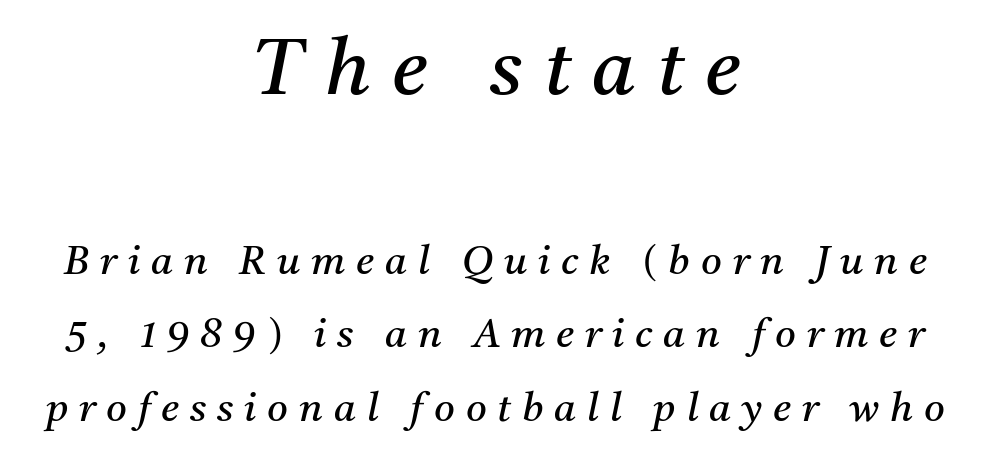
{"serif": "yes", "italic": "yes", "lean": "right", "slant_degrees": 11, "bold": "no", "weight": "regular", "width": "normal", "stroke_contrast": "medium", "x_height": "medium", "monospaced": "no", "underline": "no", "align": "center", "line_spacing_ratio": 1.84, "letter_spacing": "wide", "letter_spacing_em": 0.27, "larger_block": "first", "size_ratio": 1.98, "glyph_px": 79}
